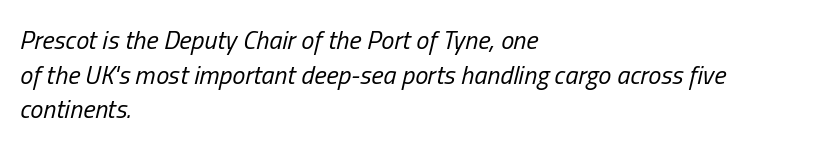
{"italic": "yes", "lean": "right", "slant_degrees": 13, "bold": "no", "underline": "no", "align": "left", "line_spacing": "normal", "line_spacing_ratio": 1.33, "letter_spacing": "normal", "letter_spacing_em": 0.0, "glyph_px": 26}
